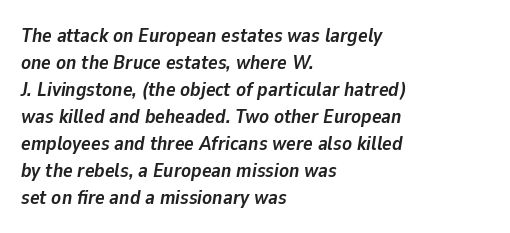
The image shows 20 px bold type, italic (leaning right); set left-aligned, normal line spacing (1.35x), normal letter spacing, not underlined.
